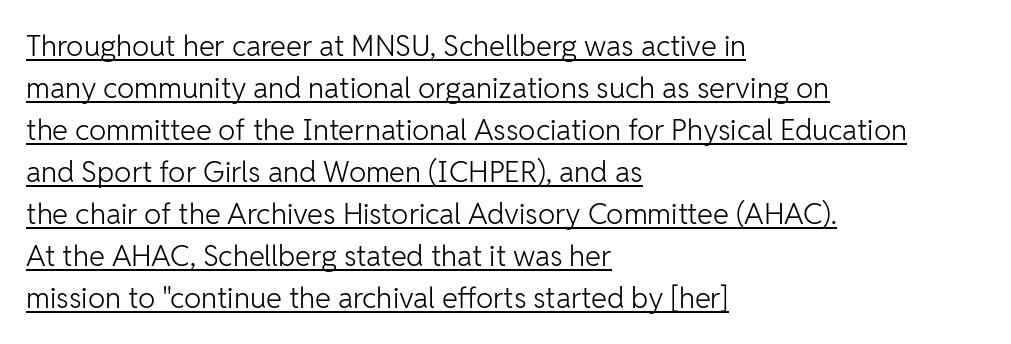
The image shows 29 px light sans-serif type, upright; set left-aligned, normal line spacing (1.45x), normal letter spacing, underlined; low stroke contrast and a medium x-height.
